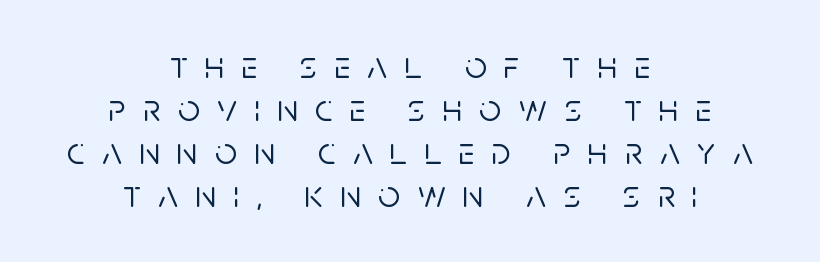
Serif or sans? Sans — the stroke terminals are bare. This sample has the flowing, uneven cadence of proportional lettering. Tracking here is generous; glyphs stand well apart from one another. These lines huddle together more closely than default settings would place them. The letters stand straight up with perfectly vertical stems. Alignment: centered.
